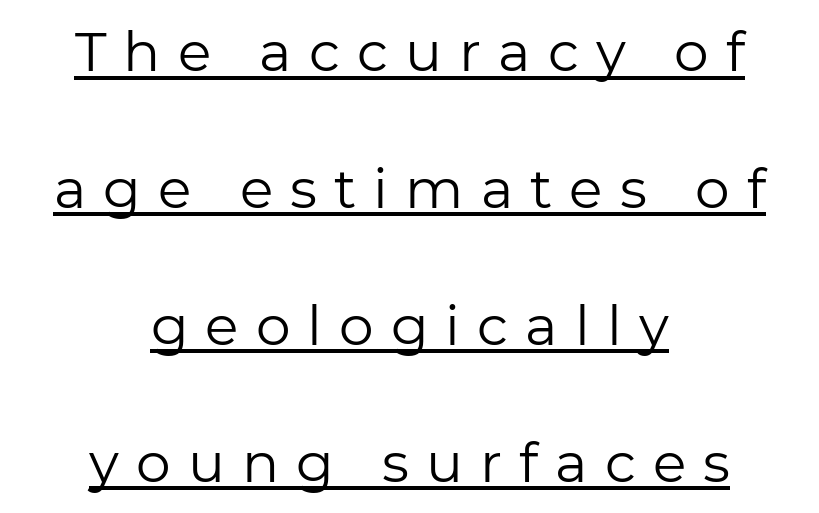
{"serif": "no", "italic": "no", "bold": "no", "weight": "regular", "width": "normal", "stroke_contrast": "low", "x_height": "medium", "monospaced": "no", "underline": "yes", "align": "center", "line_spacing": "loose", "line_spacing_ratio": 2.49, "letter_spacing": "wide", "letter_spacing_em": 0.31, "glyph_px": 55}
